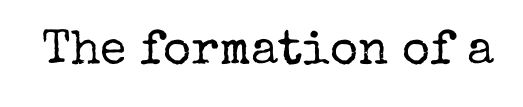
Q: Is the text bold? A: No.
Q: Is the text italic (slanted)? A: No, it is upright.
Q: Is the typeface a serif or a sans-serif typeface? A: Serif.
Q: Is the text underlined? A: No.
Q: Is the spacing between letters normal or unusually wide? A: Normal.
Q: Width (condensed, normal, or wide)? A: Normal.
Q: Stroke contrast? A: Low.
Q: x-height? A: Medium.
Q: Monospaced? A: No.
